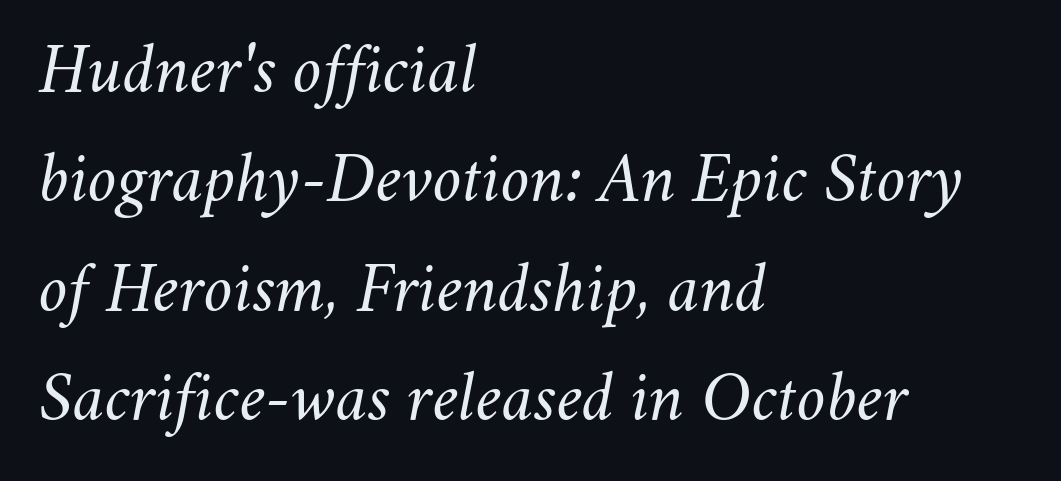
Q: Is the text bold? A: No.
Q: Is the text italic (slanted)? A: Yes, it leans right by about 11 degrees.
Q: Is the text underlined? A: No.
Q: How is the paragraph aligned? A: Left-aligned.
Q: Is the spacing between letters normal or unusually wide? A: Normal.
Q: Is the spacing between lines tight, normal or loose? A: Normal.
Q: Width (condensed, normal, or wide)? A: Normal.
Q: Stroke contrast? A: Medium.
Q: x-height? A: Small.
Q: Monospaced? A: No.
